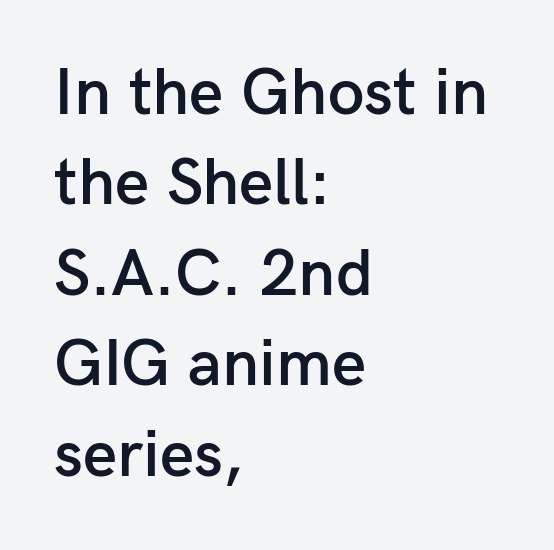
Q: Is the text bold? A: Semi-bold.
Q: Is the text italic (slanted)? A: No, it is upright.
Q: Is the typeface a serif or a sans-serif typeface? A: Sans-serif.
Q: Is the text underlined? A: No.
Q: How is the paragraph aligned? A: Left-aligned.
Q: Is the spacing between letters normal or unusually wide? A: Normal.
Q: Is the spacing between lines tight, normal or loose? A: Normal.
Q: Width (condensed, normal, or wide)? A: Normal.
Q: Stroke contrast? A: Low.
Q: x-height? A: Medium.
Q: Monospaced? A: No.
